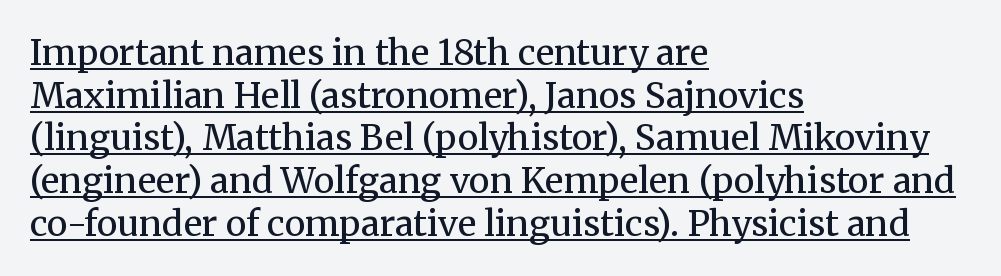
This reads as an unemphasized weight, regular at the heaviest. Do the characters align in a grid? No, the font is proportional. Typographically, this falls in the serif category. A rule runs beneath these lines of type.
